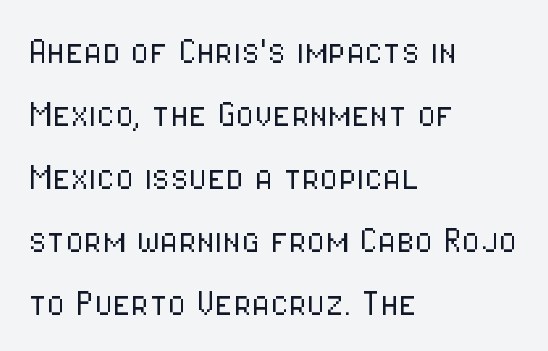
If you drew a line through each stem, it would be perfectly vertical. The line texture is even and compact thanks to regular tracking. Honestly, the row spacing looks completely unremarkable. Classification — sans serif.
